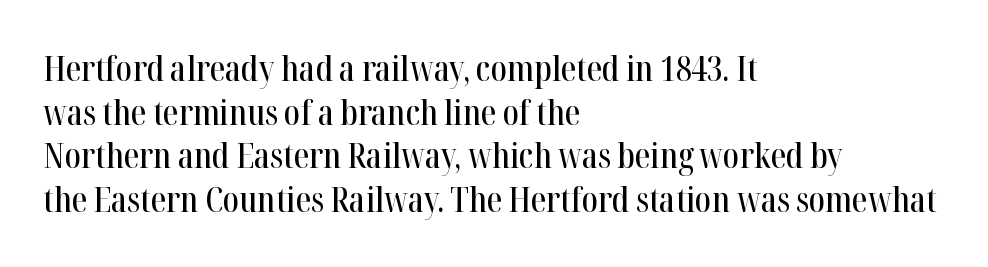
Q: Is the text italic (slanted)? A: No, it is upright.
Q: Is the typeface a serif or a sans-serif typeface? A: Serif.
Q: Is the text underlined? A: No.
Q: How is the paragraph aligned? A: Left-aligned.
Q: Is the spacing between letters normal or unusually wide? A: Normal.
Q: Is the spacing between lines tight, normal or loose? A: Normal.
Q: Width (condensed, normal, or wide)? A: Condensed.
Q: Stroke contrast? A: High.
Q: x-height? A: Medium.
Q: Monospaced? A: No.
